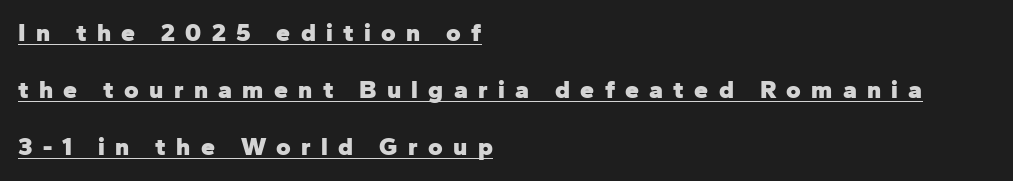
Q: Is the text bold? A: Yes.
Q: Is the text italic (slanted)? A: No, it is upright.
Q: Is the text underlined? A: Yes.
Q: How is the paragraph aligned? A: Left-aligned.
Q: Is the spacing between letters normal or unusually wide? A: Unusually wide.
Q: Is the spacing between lines tight, normal or loose? A: Loose.
